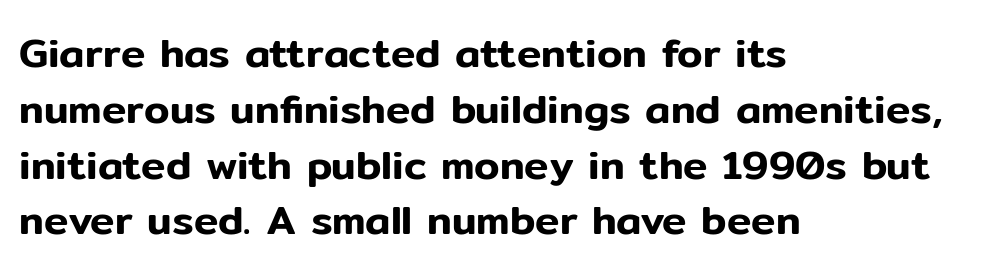
Q: Is the text italic (slanted)? A: No, it is upright.
Q: Is the typeface a serif or a sans-serif typeface? A: Sans-serif.
Q: Is the text underlined? A: No.
Q: How is the paragraph aligned? A: Left-aligned.
Q: Is the spacing between letters normal or unusually wide? A: Normal.
Q: Is the spacing between lines tight, normal or loose? A: Normal.
Q: Width (condensed, normal, or wide)? A: Normal.
Q: Stroke contrast? A: Low.
Q: x-height? A: Medium.
Q: Monospaced? A: No.
